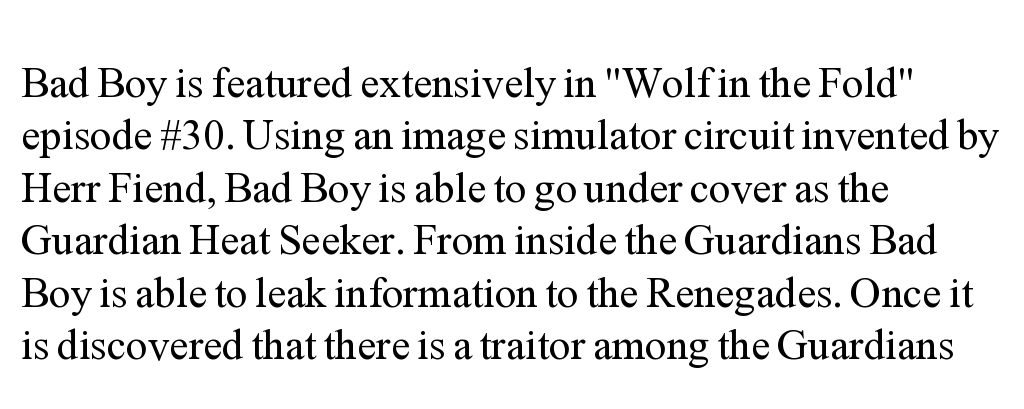
The image shows 43 px regular-weight serif type, upright; set left-aligned, line spacing 1.22x, normal letter spacing, not underlined; medium stroke contrast and a medium x-height.
